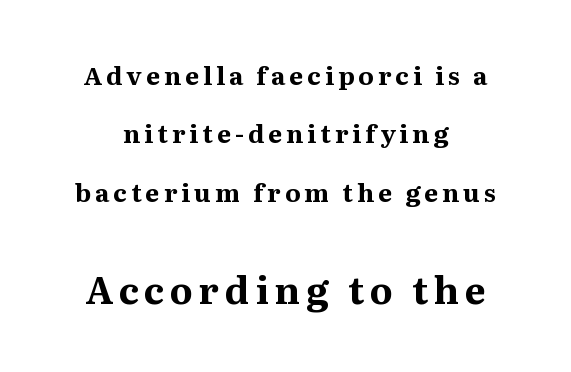
The image shows 37 px bold serif type, upright; set centered, loose line spacing (2.34x), not underlined; the second (bottom) block is 1.48x larger; medium stroke contrast and a medium x-height.
